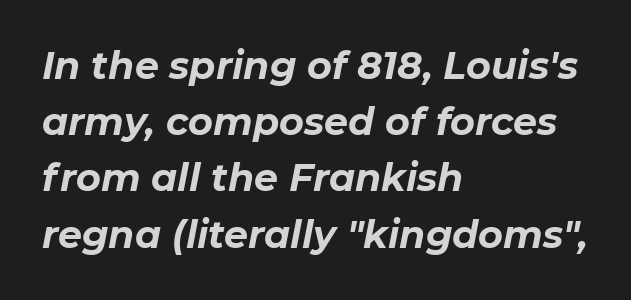
These lines keep a tight, regular rhythm from letter to letter. Left-aligned paragraph, ragged on the right. Is the type slanted? Yes — the strokes lean at a clear angle. The foot of each line stays bare and open.
